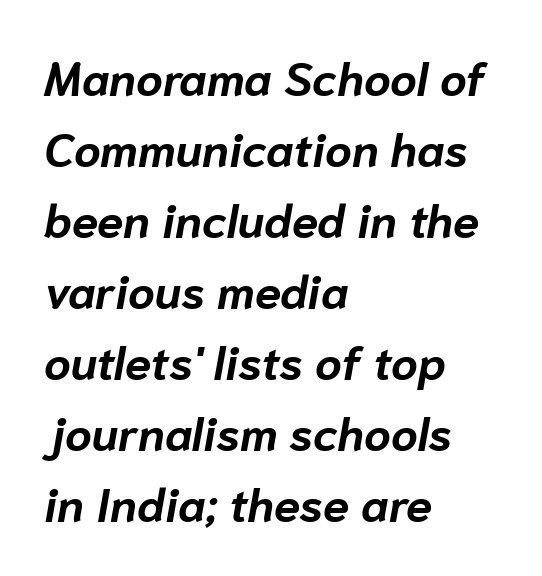
The image shows 47 px bold type, italic (leaning right); set left-aligned, normal line spacing (1.51x), normal letter spacing, not underlined; low stroke contrast and a medium x-height.
